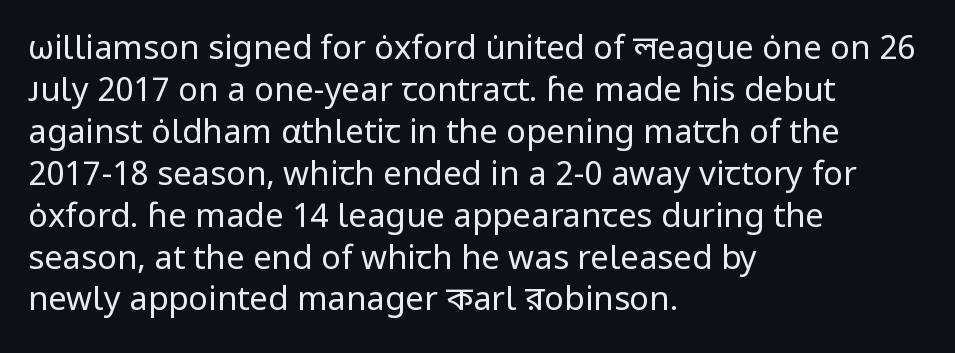
{"serif": "no", "italic": "no", "bold": "no", "weight": "regular", "width": "normal", "stroke_contrast": "low", "x_height": "medium", "monospaced": "no", "underline": "no", "align": "left", "line_spacing": "normal", "line_spacing_ratio": 1.27, "letter_spacing": "normal", "letter_spacing_em": 0.0, "glyph_px": 33}
